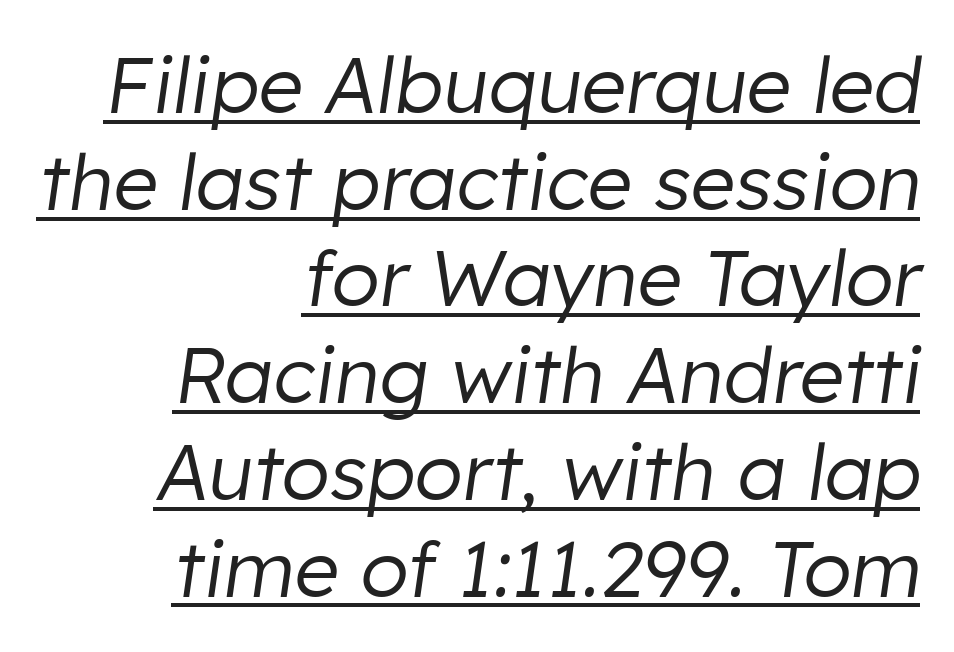
The image shows 78 px regular-weight type, italic (leaning right); set right-aligned, line spacing 1.24x, normal letter spacing, underlined; low stroke contrast and a medium x-height.
